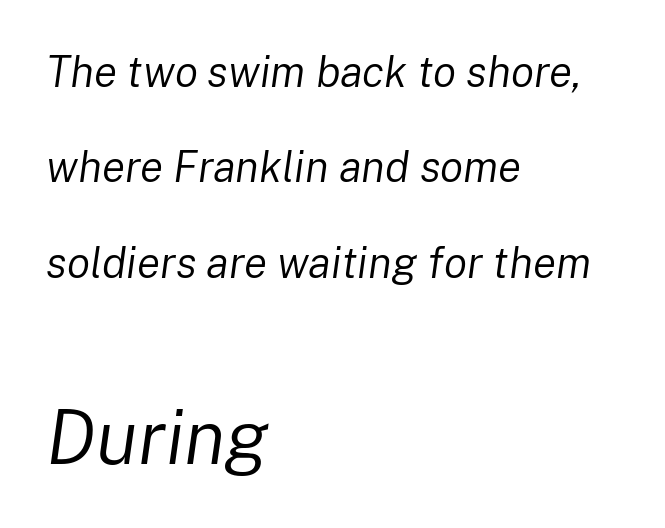
Q: Is the text bold? A: No.
Q: Is the text italic (slanted)? A: Yes, it leans right by about 8 degrees.
Q: Is the text underlined? A: No.
Q: How is the paragraph aligned? A: Left-aligned.
Q: Is the spacing between letters normal or unusually wide? A: Normal.
Q: Is the spacing between lines tight, normal or loose? A: Loose.
Q: Which block of text is set in a larger size, the first (top) or the second (bottom)? A: The second (bottom) one.
Q: Width (condensed, normal, or wide)? A: Normal.
Q: Stroke contrast? A: Low.
Q: x-height? A: Medium.
Q: Monospaced? A: No.
